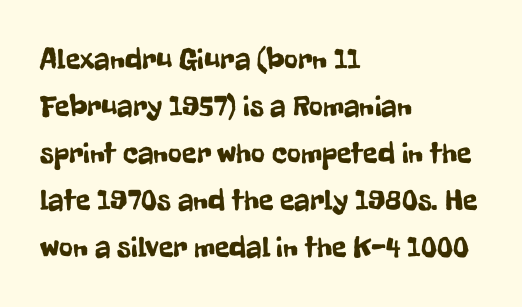
Proportional: the letters do not fall into vertical columns. The lines in this sample share a left origin and differ only in where they stop. Has an underline been added? It has not. The face used here is rendered with its standard letterfit.
